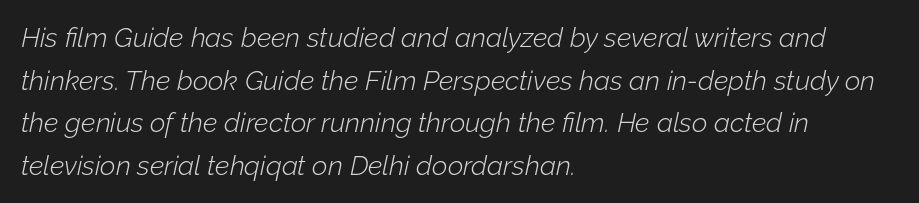
Q: Is the text bold? A: No.
Q: Is the text italic (slanted)? A: Yes, it leans right by about 12 degrees.
Q: Is the text underlined? A: No.
Q: How is the paragraph aligned? A: Left-aligned.
Q: Is the spacing between letters normal or unusually wide? A: Normal.
Q: Is the spacing between lines tight, normal or loose? A: Normal.
